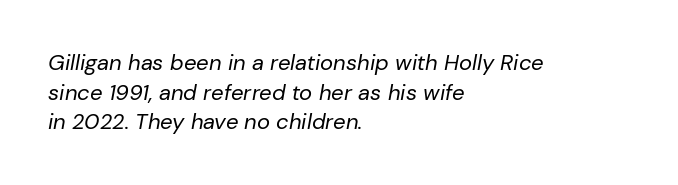
Beneath every word, the page is bare. Characters are canted at an angle relative to the baseline's perpendicular. No chunkiness to these letters — they're not bold. You could call the tracking neutral — neither tight nor loose. Horizontally, the lines are justified to the leading edge only. One glance says typical: line gaps are just what's usual.
